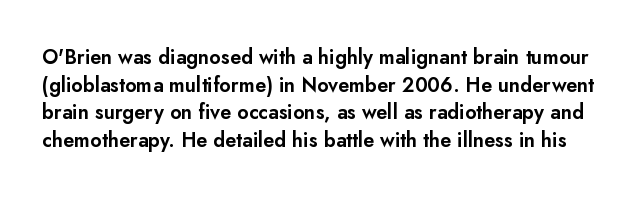
The image shows 20 px text type, upright; set normal line spacing (1.38x), normal letter spacing, not underlined.
